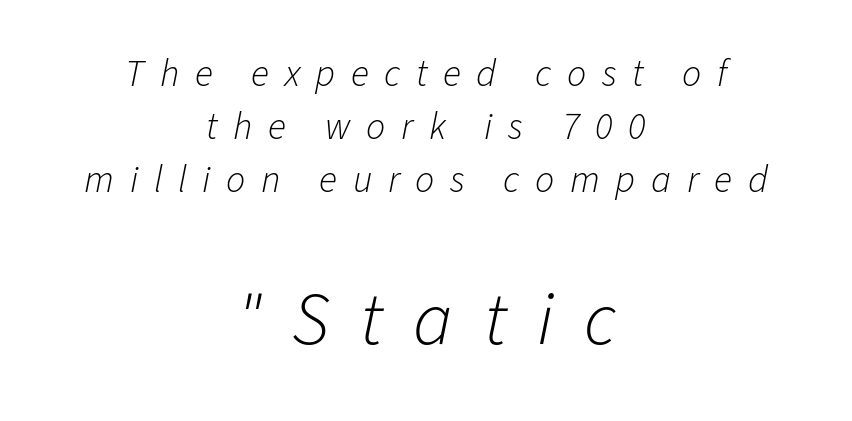
Descenders hang freely into open space. The letters advance in unequal steps, a hallmark of proportional type. Typeset on center — no edge is straight. Weight class: somewhere from thin through regular. The specimen reads as italic at a glance. In terms of leading, this rendering sits right in the middle.
